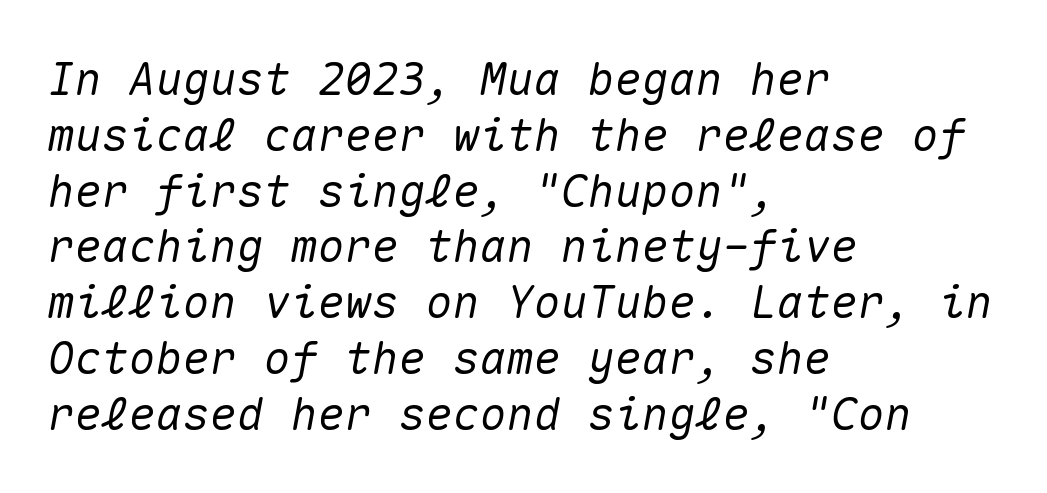
Q: Is the text italic (slanted)? A: Yes, it leans right by about 10 degrees.
Q: Is the text underlined? A: No.
Q: How is the paragraph aligned? A: Left-aligned.
Q: Is the spacing between letters normal or unusually wide? A: Normal.
Q: Width (condensed, normal, or wide)? A: Normal.
Q: Stroke contrast? A: Medium.
Q: x-height? A: Medium.
Q: Monospaced? A: Yes.
